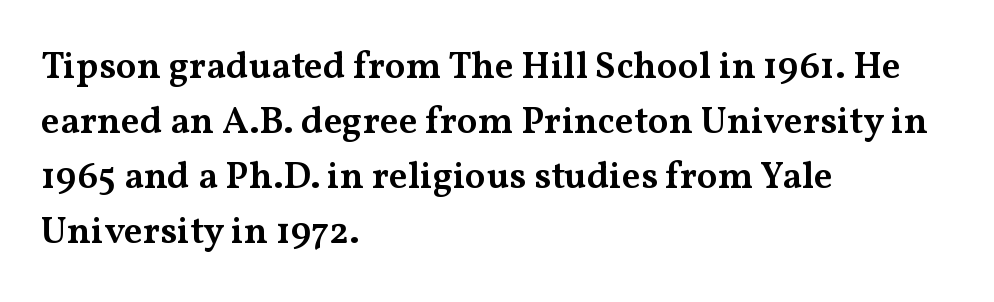
The image shows 38 px semibold, wide serif type, upright; set left-aligned, normal line spacing (1.45x), normal letter spacing, not underlined; medium stroke contrast and a medium x-height.
